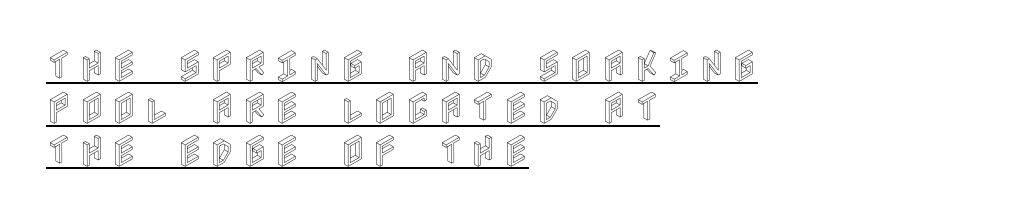
Students, note that the glyphs here are deliberately spaced far apart. Glance below the letters and you will spot a drawn line. Posture: upright roman. Horizontally, the lines are justified to the leading edge only.
